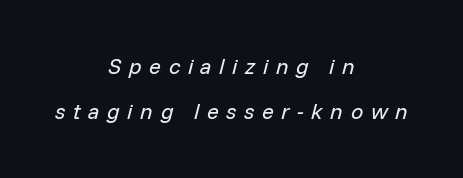
{"italic": "yes", "lean": "right", "slant_degrees": 14, "bold": "no", "underline": "no", "align": "center", "line_spacing": "loose", "line_spacing_ratio": 2.05, "letter_spacing": "wide", "letter_spacing_em": 0.34, "glyph_px": 22}
